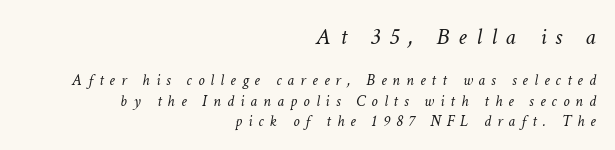
The image shows 24 px text type, italic (leaning right); set right-aligned, normal line spacing (1.26x), unusually wide letter spacing (+0.38 em), not underlined; the first (top) block is 1.5x larger.
